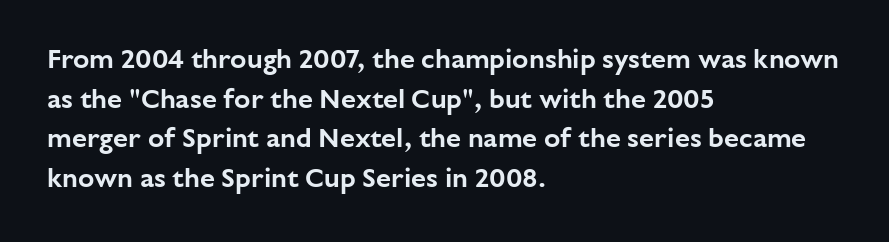
Q: Is the text italic (slanted)? A: No, it is upright.
Q: Is the text underlined? A: No.
Q: How is the paragraph aligned? A: Left-aligned.
Q: Is the spacing between letters normal or unusually wide? A: Normal.
Q: Is the spacing between lines tight, normal or loose? A: Normal.
